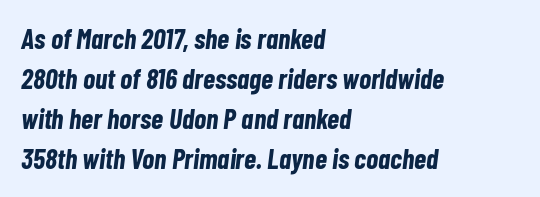
The image shows 28 px bold, condensed type, italic (leaning right); set left-aligned, normal line spacing (1.43x), normal letter spacing, not underlined; low stroke contrast and a medium x-height.
